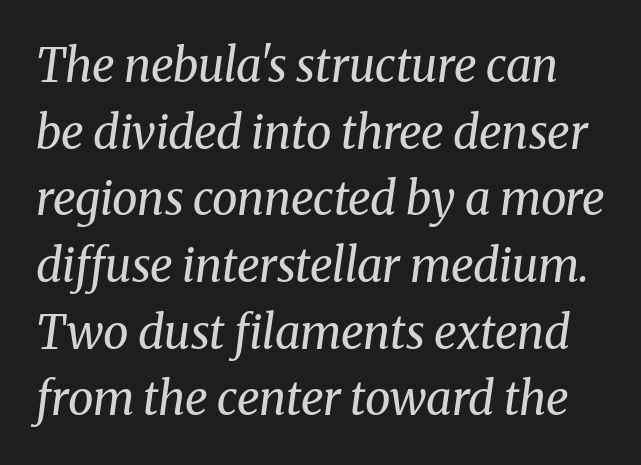
{"serif": "yes", "italic": "yes", "lean": "right", "slant_degrees": 8, "bold": "no", "weight": "regular", "width": "normal", "stroke_contrast": "medium", "x_height": "medium", "monospaced": "no", "underline": "no", "line_spacing": "normal", "line_spacing_ratio": 1.45, "letter_spacing": "normal", "letter_spacing_em": 0.0, "glyph_px": 46}
